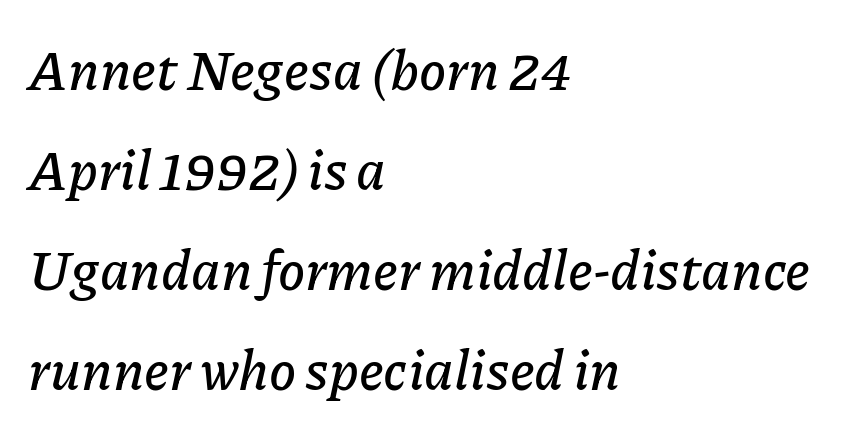
All the whitespace from short lines collects on the right. The passage shown is typed in a proportional face where columns would drift. The text carries the slant typical of an italic or oblique font. You could call the tracking neutral — neither tight nor loose.
